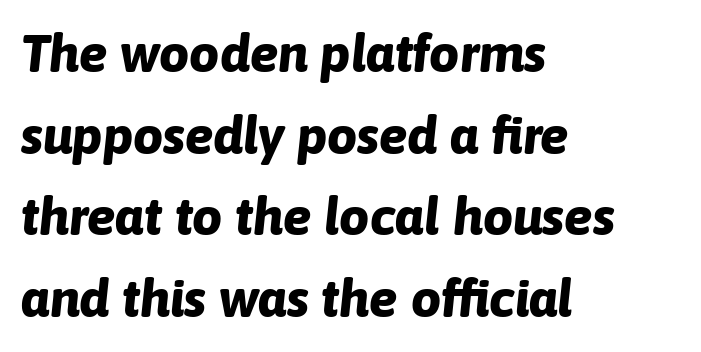
The image shows 53 px bold type, italic (leaning right); set left-aligned, normal line spacing (1.54x), normal letter spacing, not underlined; low stroke contrast and a medium x-height.
